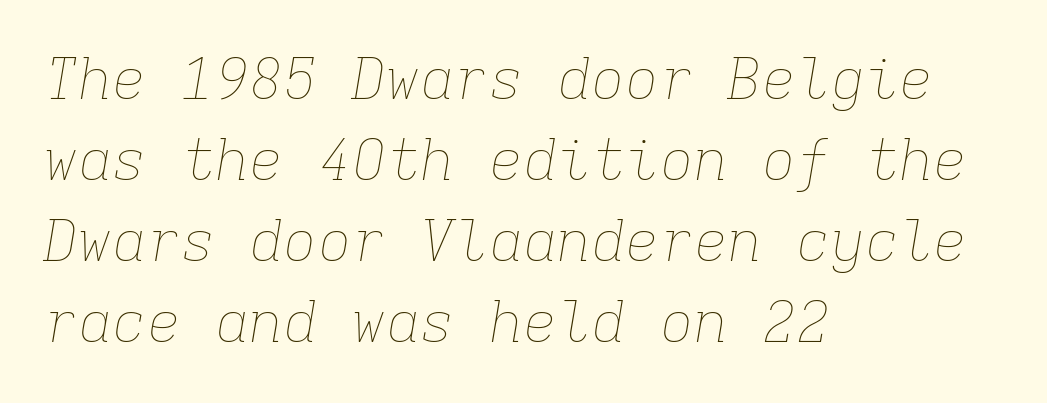
{"italic": "yes", "lean": "right", "slant_degrees": 9, "bold": "no", "weight": "thin", "width": "normal", "stroke_contrast": "low", "x_height": "medium", "monospaced": "yes", "underline": "no", "align": "left", "line_spacing": "normal", "line_spacing_ratio": 1.42, "letter_spacing": "normal", "letter_spacing_em": 0.0, "glyph_px": 57}
